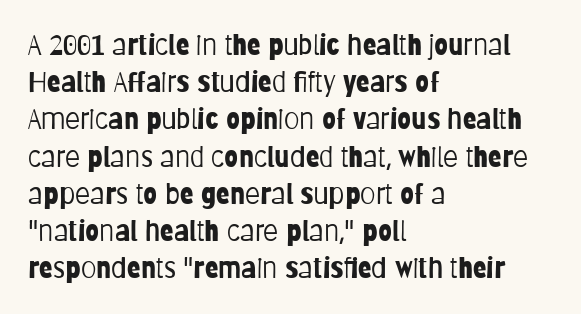
{"serif": "no", "italic": "no", "bold": "no", "weight": "light", "width": "condensed", "stroke_contrast": "low", "x_height": "large", "monospaced": "no", "underline": "no", "align": "left", "line_spacing": "normal", "line_spacing_ratio": 1.33, "letter_spacing": "normal", "letter_spacing_em": 0.0, "glyph_px": 28}
